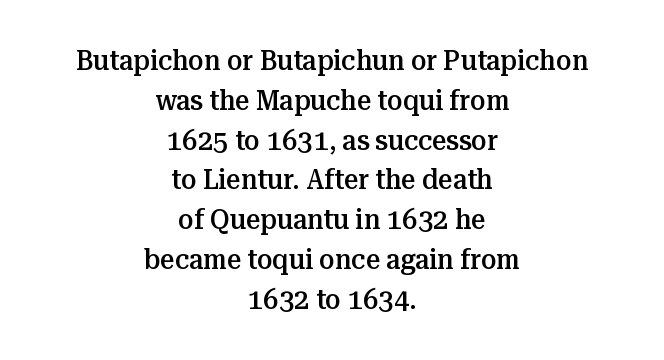
How heavy is the stroke? Medium-heavy — a semibold, shy of bold. Type without underlining. Old-style or modern, the face here clearly has serifs. What stands out about the letter spacing? Nothing — it is the standard amount. Think of a printed novel: that variable character pitch is what you see here.
